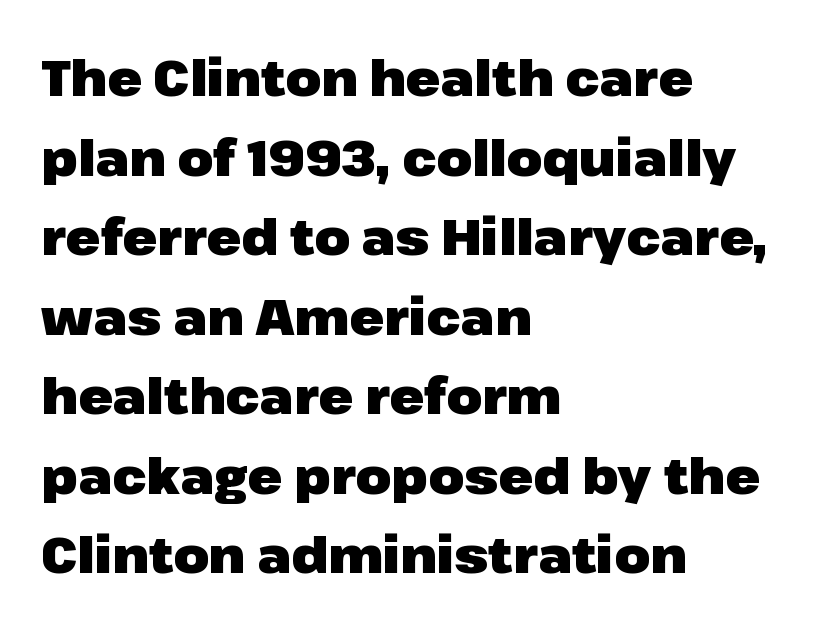
Q: Is the text bold? A: Yes.
Q: Is the text italic (slanted)? A: No, it is upright.
Q: Is the typeface a serif or a sans-serif typeface? A: Sans-serif.
Q: Is the text underlined? A: No.
Q: How is the paragraph aligned? A: Left-aligned.
Q: Is the spacing between letters normal or unusually wide? A: Normal.
Q: Is the spacing between lines tight, normal or loose? A: Normal.
Q: Width (condensed, normal, or wide)? A: Normal.
Q: Stroke contrast? A: Low.
Q: x-height? A: Medium.
Q: Monospaced? A: No.
